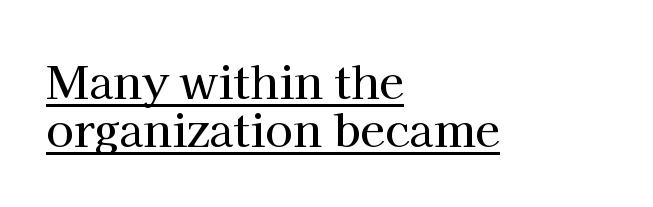
Check the space under the baseline: a stroke is drawn there. The face used here is rendered with its standard letterfit. Line spacing here is tight. Unlike italic type, these characters show no tilt at all.
